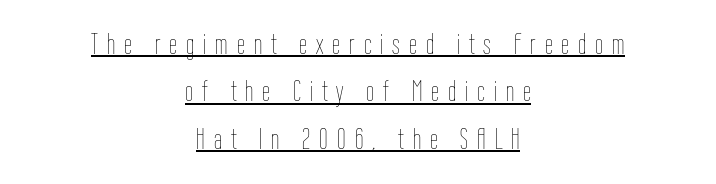
The image shows 29 px thin, condensed type, upright; set centered, normal line spacing (1.63x), unusually wide letter spacing (+0.31 em), underlined; low stroke contrast and a medium x-height.
